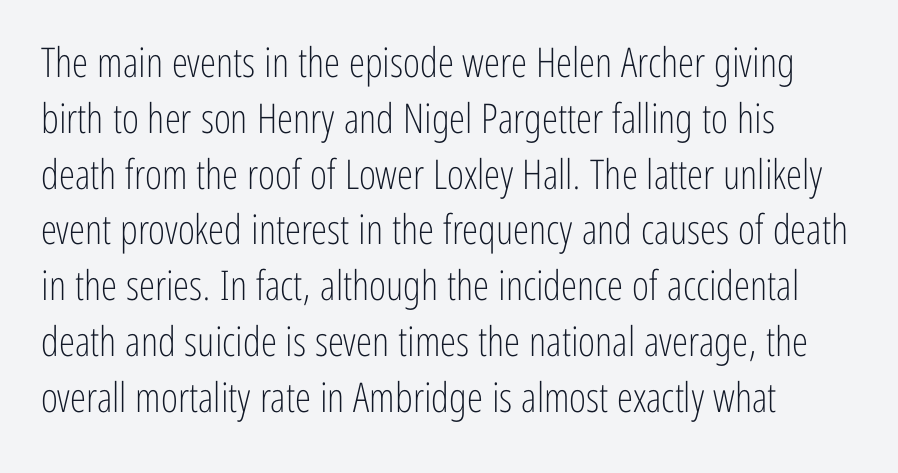
Q: Is the text bold? A: No.
Q: Is the text italic (slanted)? A: No, it is upright.
Q: Is the typeface a serif or a sans-serif typeface? A: Sans-serif.
Q: Is the text underlined? A: No.
Q: How is the paragraph aligned? A: Left-aligned.
Q: Is the spacing between letters normal or unusually wide? A: Normal.
Q: Is the spacing between lines tight, normal or loose? A: Normal.
Q: Width (condensed, normal, or wide)? A: Condensed.
Q: Stroke contrast? A: Low.
Q: x-height? A: Medium.
Q: Monospaced? A: No.
